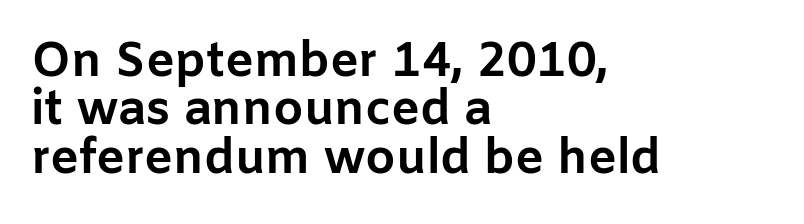
The image shows 48 px bold sans-serif type, upright; set left-aligned, tight line spacing (1.01x), normal letter spacing, not underlined; low stroke contrast and a medium x-height.
